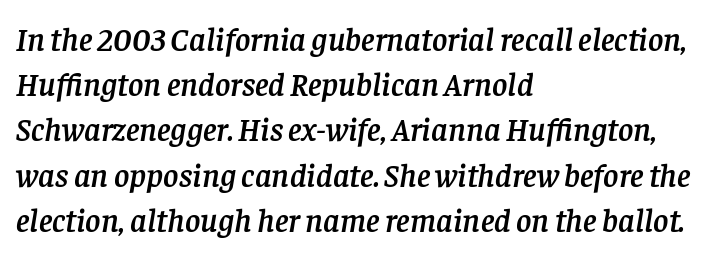
A normal amount of white space separates one row of letters from the next. Type without underlining. Do the characters align in a grid? No, the font is proportional. Classification — serif. If you drew a ruler down the left edge, every line would touch it.
